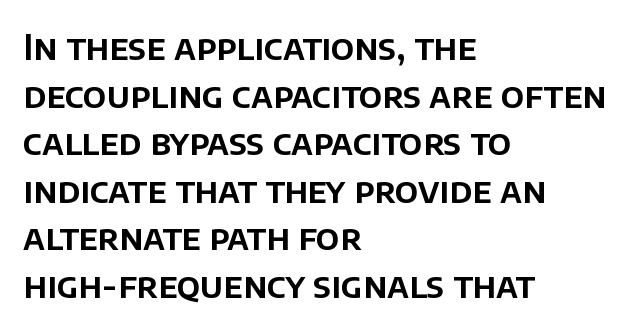
Q: Is the text italic (slanted)? A: No, it is upright.
Q: Is the typeface a serif or a sans-serif typeface? A: Sans-serif.
Q: Is the text underlined? A: No.
Q: How is the paragraph aligned? A: Left-aligned.
Q: Is the spacing between letters normal or unusually wide? A: Normal.
Q: Is the spacing between lines tight, normal or loose? A: Normal.
Q: Width (condensed, normal, or wide)? A: Normal.
Q: Stroke contrast? A: Low.
Q: x-height? A: Large.
Q: Monospaced? A: No.
